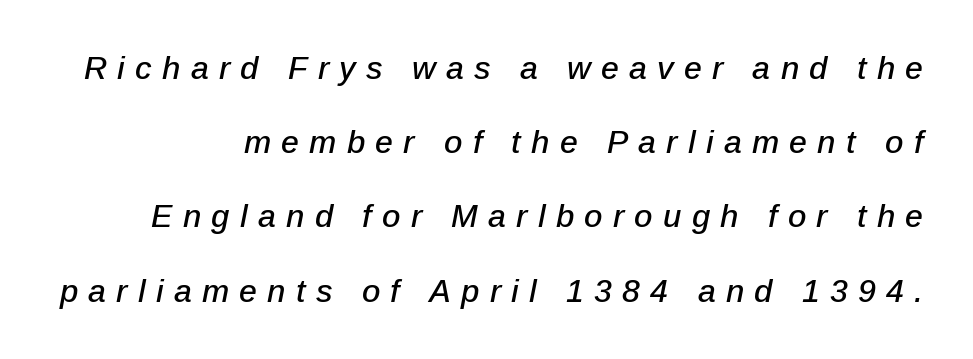
Q: Is the text italic (slanted)? A: Yes, it leans right by about 12 degrees.
Q: Is the text underlined? A: No.
Q: How is the paragraph aligned? A: Right-aligned.
Q: Is the spacing between letters normal or unusually wide? A: Unusually wide.
Q: Is the spacing between lines tight, normal or loose? A: Loose.
Q: Width (condensed, normal, or wide)? A: Normal.
Q: Stroke contrast? A: Low.
Q: x-height? A: Medium.
Q: Monospaced? A: No.
